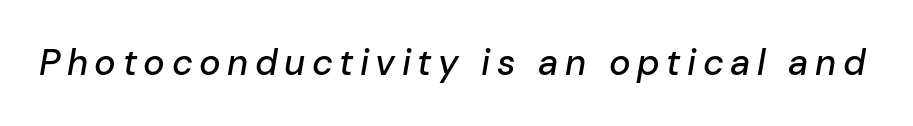
Q: Is the text italic (slanted)? A: Yes, it leans right by about 10 degrees.
Q: Is the text underlined? A: No.
Q: Width (condensed, normal, or wide)? A: Normal.
Q: Stroke contrast? A: Low.
Q: x-height? A: Medium.
Q: Monospaced? A: No.
